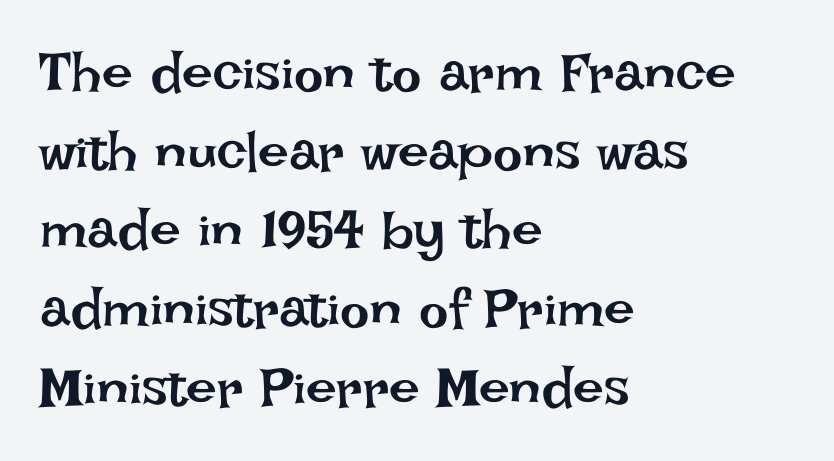
The image shows 55 px regular-weight type, upright; set left-aligned, normal line spacing (1.43x), normal letter spacing, not underlined; low stroke contrast and a large x-height.
